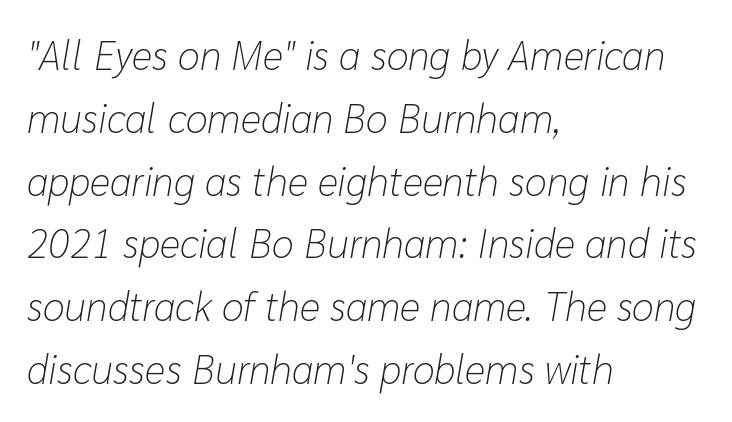
Q: Is the text bold? A: No.
Q: Is the text italic (slanted)? A: Yes, it leans right by about 10 degrees.
Q: Is the text underlined? A: No.
Q: How is the paragraph aligned? A: Left-aligned.
Q: Is the spacing between letters normal or unusually wide? A: Normal.
Q: Is the spacing between lines tight, normal or loose? A: Normal.
Q: Width (condensed, normal, or wide)? A: Normal.
Q: Stroke contrast? A: Low.
Q: x-height? A: Medium.
Q: Monospaced? A: No.
